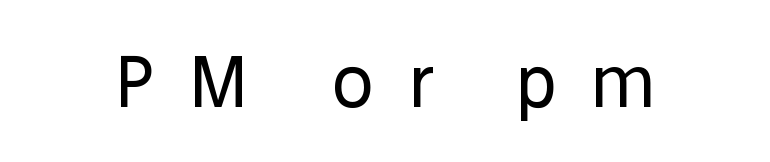
Unbolded letterforms with no extra heft. A typesetter would call this heavily tracked-out type. Has an underline been added? It has not. Is this a sans? Yes — the strokes have no serifs. A typesetter would mark this as roman, not italic.
